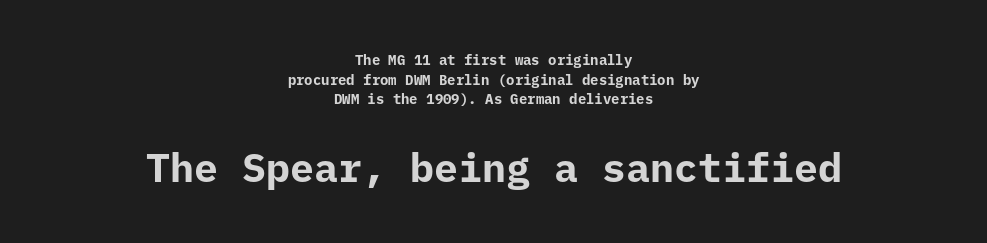
The image shows 40 px bold sans-serif type, upright, monospaced; set centered, normal line spacing (1.4x), normal letter spacing, not underlined; the second (bottom) block is 2.86x larger; low stroke contrast and a medium x-height.
